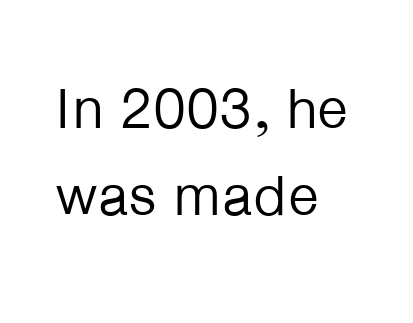
The image shows 57 px regular-weight sans-serif type, upright; set left-aligned, normal line spacing (1.52x), normal letter spacing, not underlined; low stroke contrast and a medium x-height.
